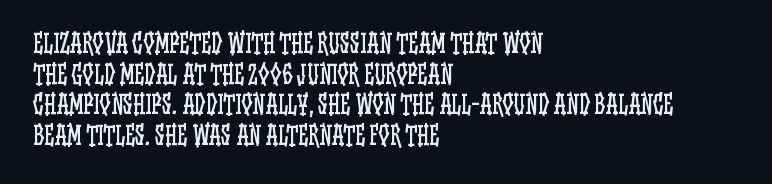
The letters look calm and open, with moderate or lighter stems. Descenders are the only things crossing below the line. Left-aligned paragraph, ragged on the right. Short note: letters normally spaced.
